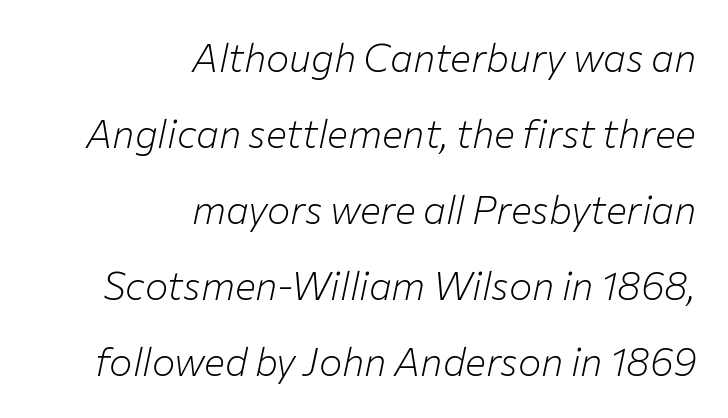
The weight would be labelled regular, book, light, or lighter still. The designer dialed line spacing up above the default. The passage shown is not underscored anywhere. Between one letter and the next there's only the usual sliver of space. Varying glyph widths throughout — classic text-font behaviour. These lines were composed using italics.
